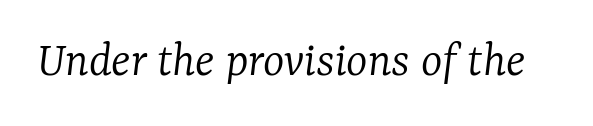
A typesetter would call this proportional, since set widths differ per character. Italic? Definitely — the glyphs are oblique. Old-style or modern, the face here clearly has serifs. The string is rendered with underlining switched off. Compared with a typical body face, this is equally light or lighter still.
